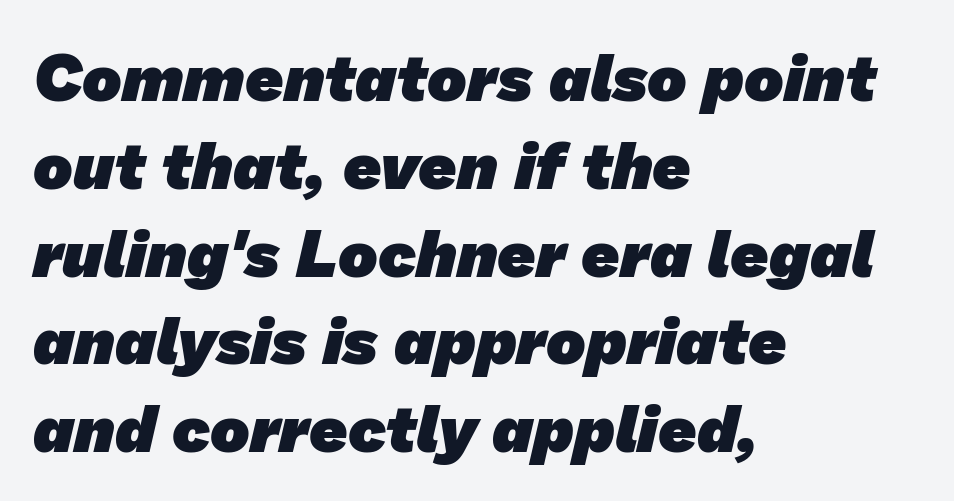
{"serif": "no", "bold": "yes", "weight": "heavy", "width": "normal", "stroke_contrast": "low", "x_height": "medium", "monospaced": "no", "underline": "no", "align": "left", "line_spacing": "normal", "line_spacing_ratio": 1.33, "letter_spacing": "normal", "letter_spacing_em": 0.0, "glyph_px": 66}
